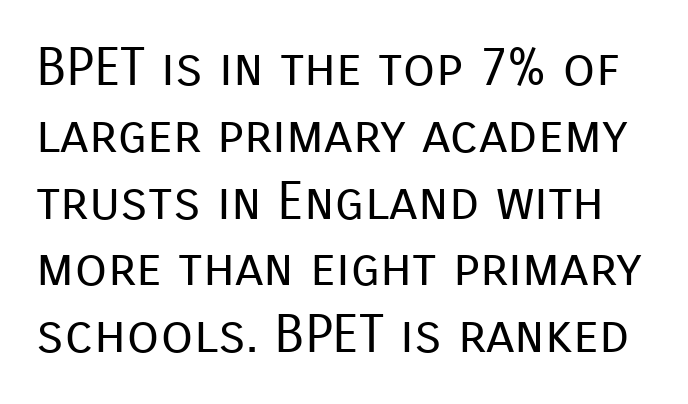
The image shows 53 px regular-weight sans-serif type, upright; set normal line spacing (1.26x), normal letter spacing, not underlined; low stroke contrast and a medium x-height.
